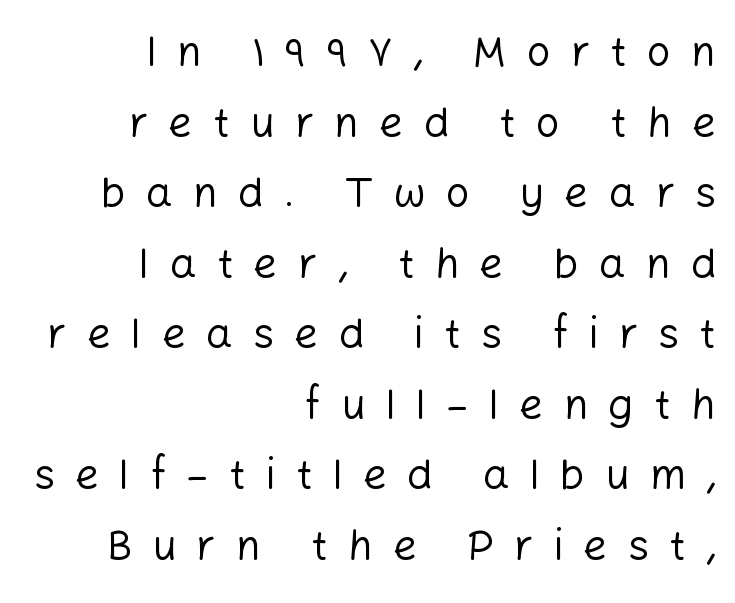
Q: Is the text bold? A: No.
Q: Is the text italic (slanted)? A: No, it is upright.
Q: Is the typeface a serif or a sans-serif typeface? A: Sans-serif.
Q: Is the text underlined? A: No.
Q: How is the paragraph aligned? A: Right-aligned.
Q: Is the spacing between letters normal or unusually wide? A: Unusually wide.
Q: Is the spacing between lines tight, normal or loose? A: Normal.
Q: Width (condensed, normal, or wide)? A: Normal.
Q: Stroke contrast? A: Low.
Q: x-height? A: Medium.
Q: Monospaced? A: No.
